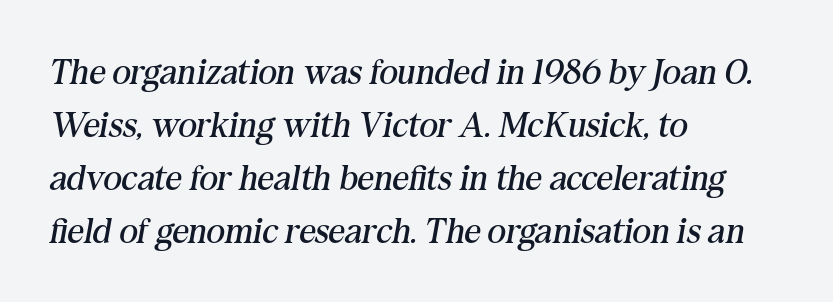
Think of a printed novel: that variable character pitch is what you see here. No letter is thick-stroked: the sample isn't bold. Characters follow at the spacing the type designer built in. Vertically, the passage feels balanced, rows spaced as you'd expect.
